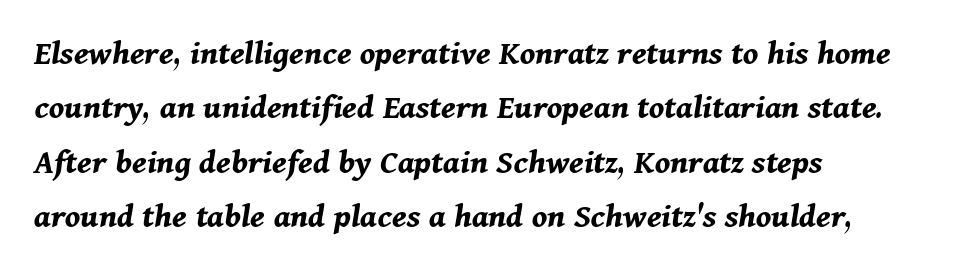
This sample has the flowing, uneven cadence of proportional lettering. This is heavy type, rendered in bold. Does the leading feel generous? No, just average. Horizontally, the lines are justified to the leading edge only.
